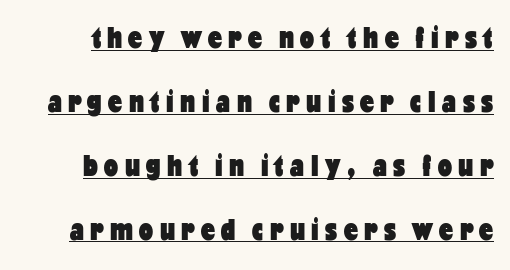
{"serif": "no", "italic": "no", "bold": "yes", "weight": "heavy", "width": "condensed", "stroke_contrast": "low", "x_height": "medium", "monospaced": "no", "underline": "yes", "line_spacing": "loose", "line_spacing_ratio": 2.06, "letter_spacing": "wide", "letter_spacing_em": 0.21, "glyph_px": 31}
